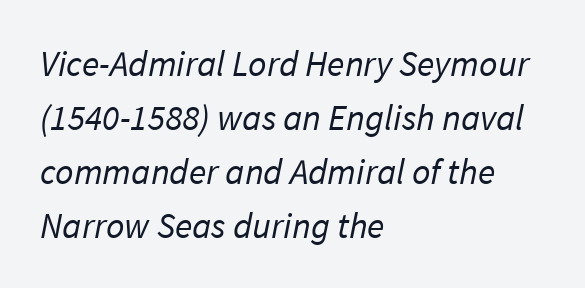
The vertical gap from one line to the next is medium. Unlike a traditional serif, this face leaves its strokes unadorned. Is this a fixed-width face? No — the glyphs have proportional, varying widths. The foot of each line stays bare and open. Each word holds together tightly as a unit, with standard inter-letter gaps. The typeface has the unassuming heft of standard copy or less.
